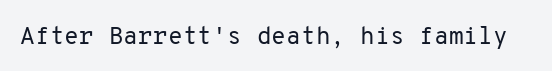
The image shows 24 px text type, upright; set normal letter spacing, not underlined.
